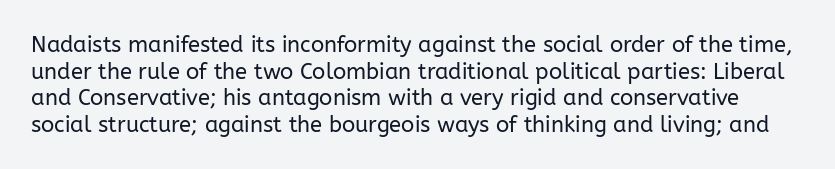
The image shows 22 px text type, upright; set line spacing 1.21x, normal letter spacing, not underlined.
